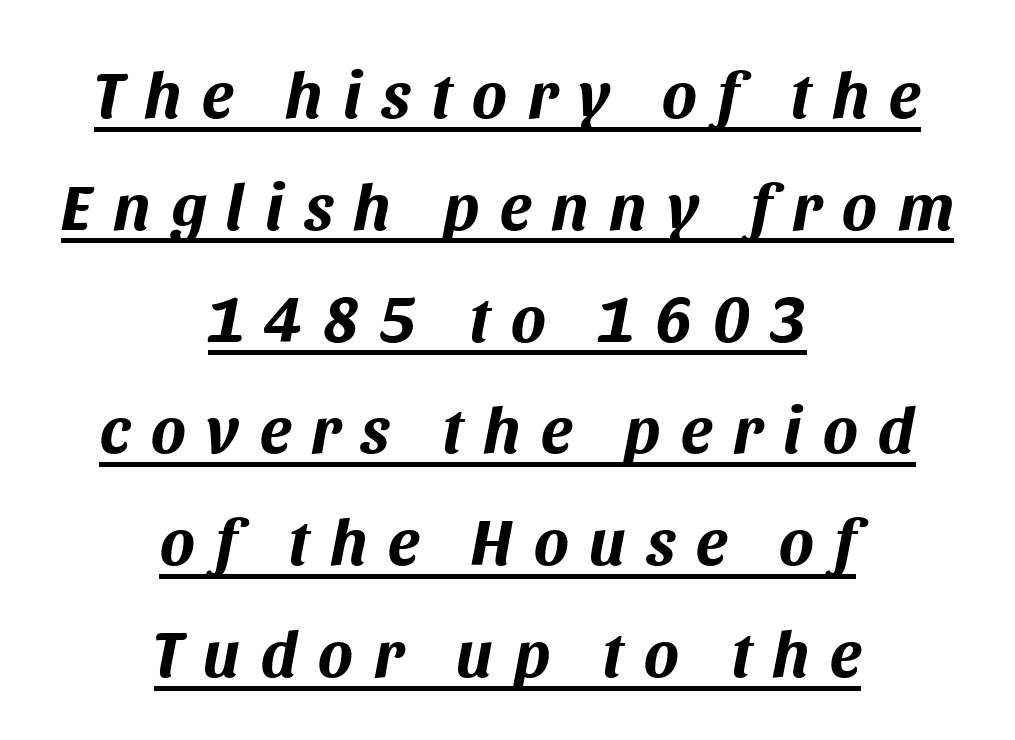
Q: Is the text bold? A: Yes.
Q: Is the text italic (slanted)? A: Yes, it leans right by about 11 degrees.
Q: Is the text underlined? A: Yes.
Q: How is the paragraph aligned? A: Centered.
Q: Is the spacing between letters normal or unusually wide? A: Unusually wide.
Q: Width (condensed, normal, or wide)? A: Normal.
Q: Stroke contrast? A: Medium.
Q: x-height? A: Large.
Q: Monospaced? A: No.
